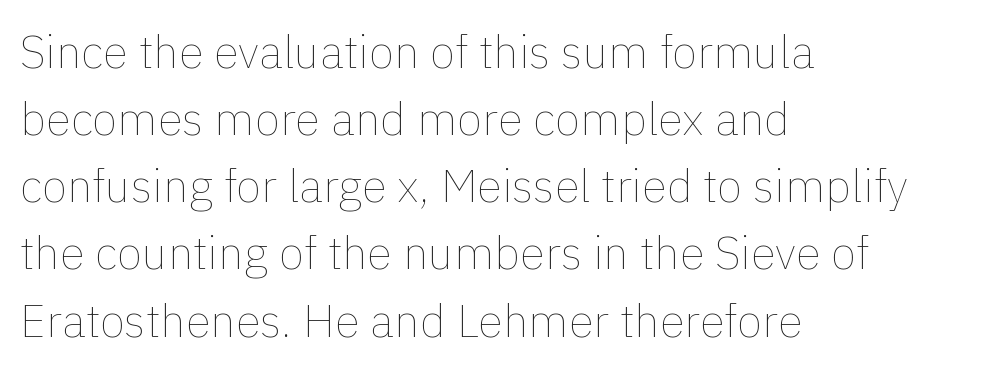
A typesetter would call this proportional, since set widths differ per character. This sample uses an upright cut, with every glyph sitting square on the baseline. This is not heavy type; no bold has been used. Underlining? Definitely not there. Inter-character spacing is left at the font's built-in metrics. Compared with typical paragraphs, the rows here are spaced about the same.
